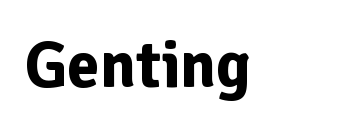
Q: Is the text bold? A: Yes.
Q: Is the text italic (slanted)? A: No, it is upright.
Q: Is the typeface a serif or a sans-serif typeface? A: Sans-serif.
Q: Is the text underlined? A: No.
Q: Is the spacing between letters normal or unusually wide? A: Normal.
Q: Width (condensed, normal, or wide)? A: Normal.
Q: Stroke contrast? A: Low.
Q: x-height? A: Medium.
Q: Monospaced? A: No.
